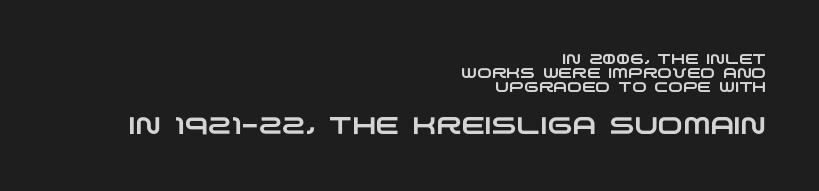
The image shows 24 px text type; set right-aligned, tight line spacing (1.01x), normal letter spacing, not underlined; the second (bottom) block is 1.71x larger.
